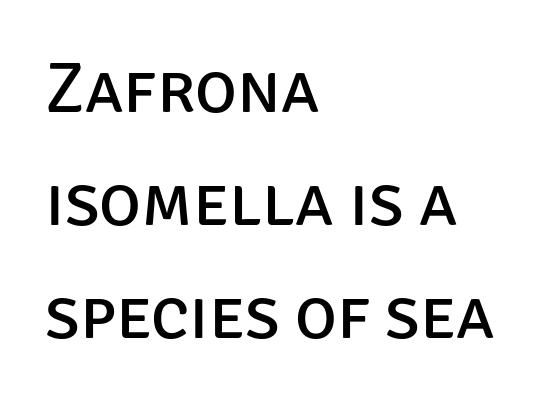
The image shows 71 px regular-weight sans-serif type, upright; set left-aligned, normal line spacing (1.59x), normal letter spacing, not underlined; low stroke contrast and a large x-height.
